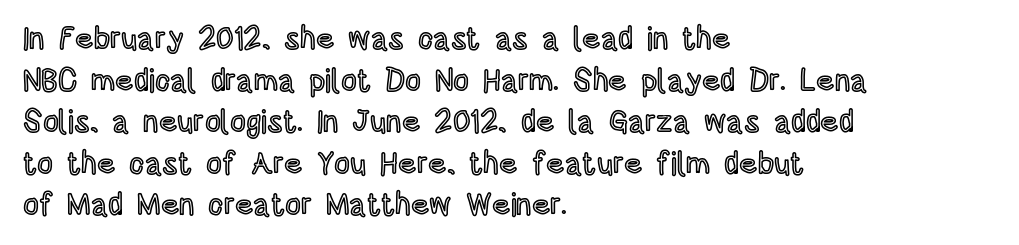
Q: Is the text italic (slanted)? A: No, it is upright.
Q: Is the text underlined? A: No.
Q: How is the paragraph aligned? A: Left-aligned.
Q: Is the spacing between letters normal or unusually wide? A: Normal.
Q: Is the spacing between lines tight, normal or loose? A: Normal.
Q: Width (condensed, normal, or wide)? A: Condensed.
Q: x-height? A: Large.
Q: Monospaced? A: No.
